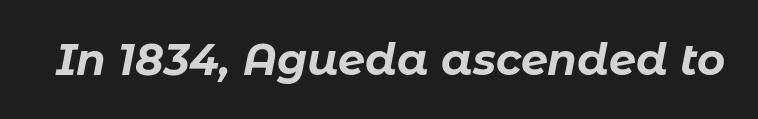
The image shows 43 px bold type, italic (leaning right); set normal letter spacing, not underlined; low stroke contrast and a medium x-height.
